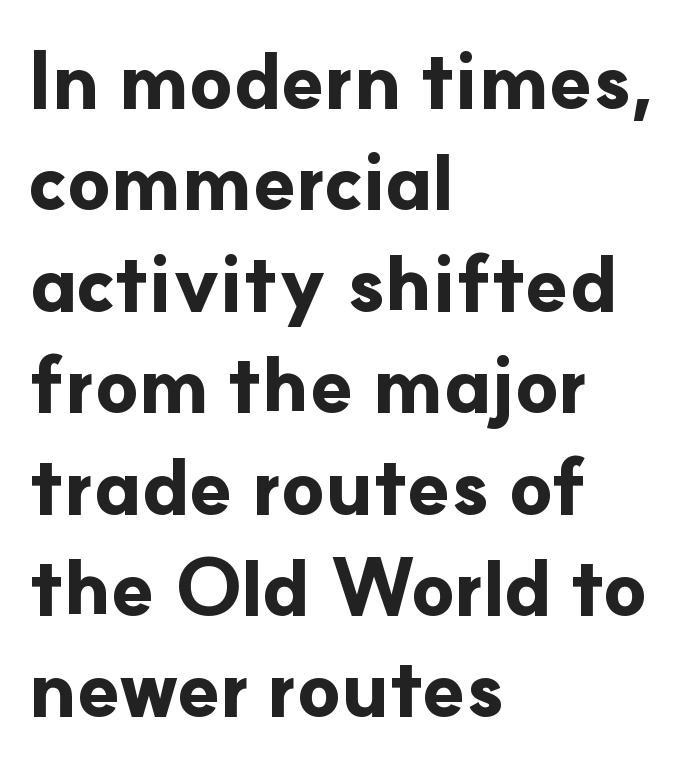
Q: Is the text bold? A: Yes.
Q: Is the text italic (slanted)? A: No, it is upright.
Q: Is the typeface a serif or a sans-serif typeface? A: Sans-serif.
Q: Is the text underlined? A: No.
Q: How is the paragraph aligned? A: Left-aligned.
Q: Is the spacing between letters normal or unusually wide? A: Normal.
Q: Is the spacing between lines tight, normal or loose? A: Normal.
Q: Width (condensed, normal, or wide)? A: Normal.
Q: Stroke contrast? A: Low.
Q: x-height? A: Small.
Q: Monospaced? A: No.
